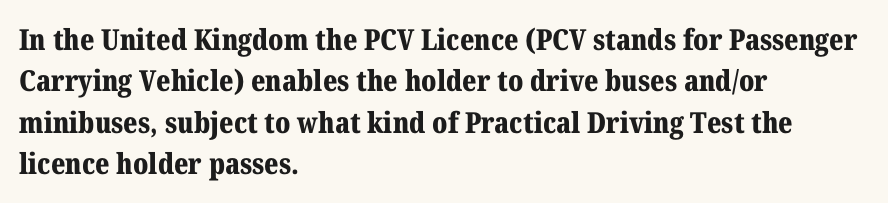
The image shows 29 px bold serif type, upright; set left-aligned, normal line spacing (1.43x), normal letter spacing, not underlined; medium stroke contrast and a medium x-height.
